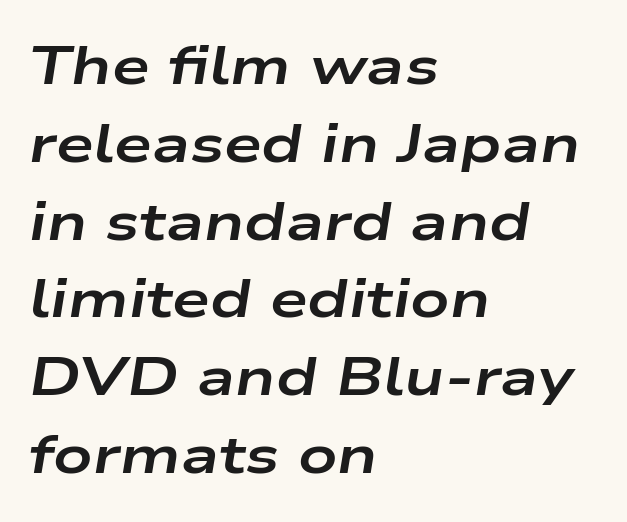
Leftover space on each line is placed entirely after the last word. Its strokes are broad and dark, the hallmark of bold type. Tracking here is standard; glyphs follow each other at the usual distance. You could not count columns in this text — the font is proportionally spaced.
